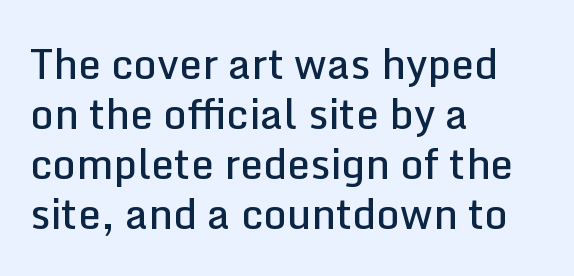
Moderately thickened strokes mark this as semibold type. Nothing sits at the stroke ends, so this counts as sans-serif. A typesetter would mark this as roman, not italic. The passage shown has conventional tracking throughout. Unmarked baselines from the first word to the last.
